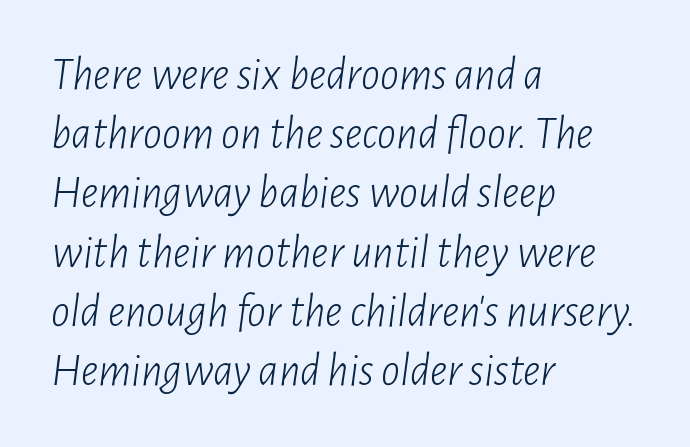
{"italic": "yes", "lean": "right", "slant_degrees": 7, "bold": "no", "weight": "light", "width": "condensed", "stroke_contrast": "low", "x_height": "medium", "monospaced": "no", "underline": "no", "align": "left", "line_spacing": "normal", "line_spacing_ratio": 1.26, "letter_spacing": "normal", "letter_spacing_em": 0.0, "glyph_px": 47}
